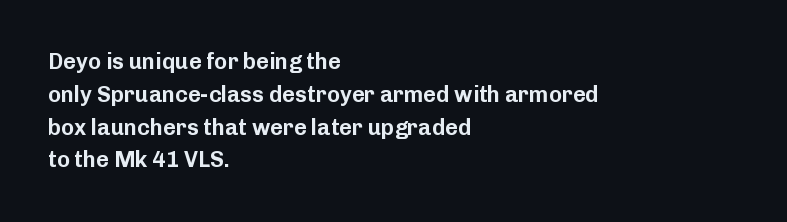
Q: Is the text italic (slanted)? A: No, it is upright.
Q: Is the text underlined? A: No.
Q: How is the paragraph aligned? A: Left-aligned.
Q: Is the spacing between letters normal or unusually wide? A: Normal.
Q: Is the spacing between lines tight, normal or loose? A: Normal.
